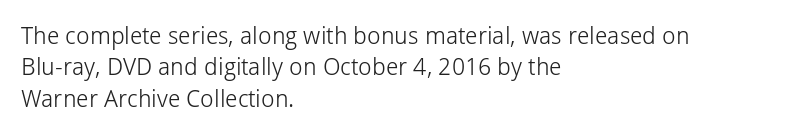
What stands out about the letter spacing? Nothing — it is the standard amount. Unmarked baselines from the first word to the last. The rendering anchors every line to the left-hand side. Regarding leading, the lines here are spaced in the standard way. Compared with a typical body face, this is equally light or lighter still. In terms of posture, this sample is upright.
